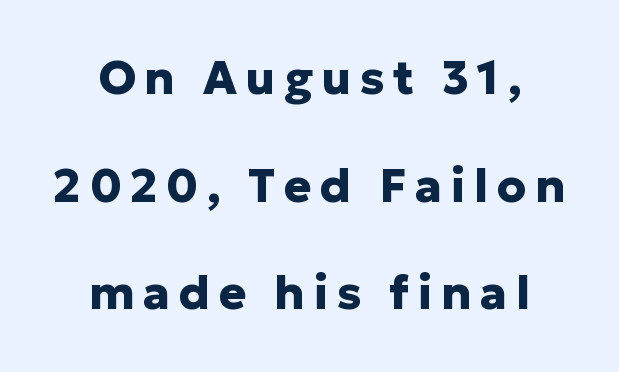
{"serif": "no", "italic": "no", "bold": "yes", "weight": "heavy", "width": "normal", "stroke_contrast": "low", "x_height": "medium", "monospaced": "no", "underline": "no", "align": "center", "line_spacing": "loose", "line_spacing_ratio": 2.34, "glyph_px": 46}
